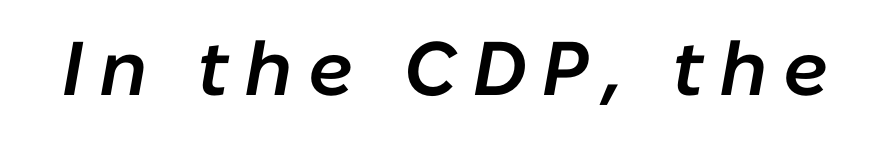
Q: Is the text bold? A: Semi-bold.
Q: Is the text italic (slanted)? A: Yes, it leans right by about 10 degrees.
Q: Is the text underlined? A: No.
Q: Is the spacing between letters normal or unusually wide? A: Unusually wide.
Q: Width (condensed, normal, or wide)? A: Normal.
Q: Stroke contrast? A: Low.
Q: x-height? A: Medium.
Q: Monospaced? A: No.
